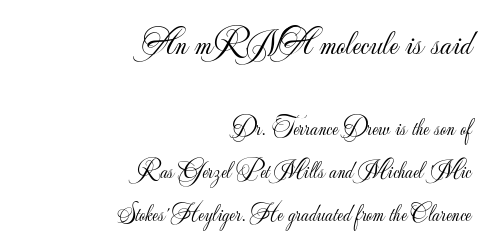
Nobody touched the tracking dial on this one. Letters have the restrained weight of plain body copy at most. I'd call this a sans setting — the letters go barefoot. The rendering uses natural spacing where letterforms have individual widths.
